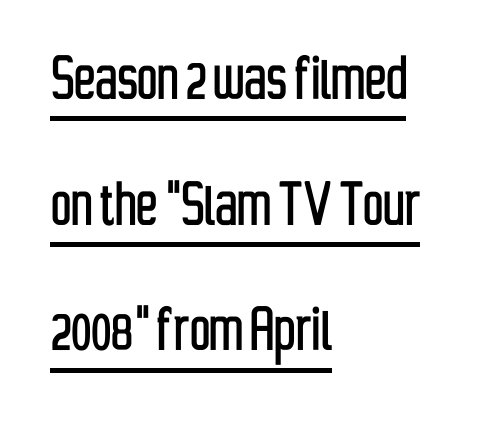
{"serif": "no", "italic": "no", "width": "condensed", "stroke_contrast": "low", "x_height": "medium", "monospaced": "no", "underline": "yes", "align": "left", "line_spacing_ratio": 1.77, "letter_spacing": "normal", "letter_spacing_em": 0.0, "glyph_px": 71}
